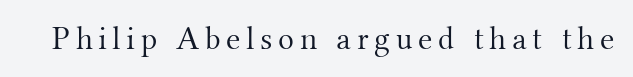
Q: Is the text bold? A: No.
Q: Is the text italic (slanted)? A: No, it is upright.
Q: Is the typeface a serif or a sans-serif typeface? A: Serif.
Q: Is the text underlined? A: No.
Q: Width (condensed, normal, or wide)? A: Normal.
Q: Stroke contrast? A: Medium.
Q: x-height? A: Small.
Q: Monospaced? A: No.
